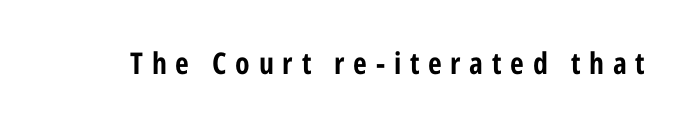
Compared with an ordinary text face, these strokes are far heavier — a full bold. Observe the wide spacing: letters keep a clear distance from each other. The foot of each line stays bare and open. Each letter keeps its own natural width here, so spacing adapts to shape.
